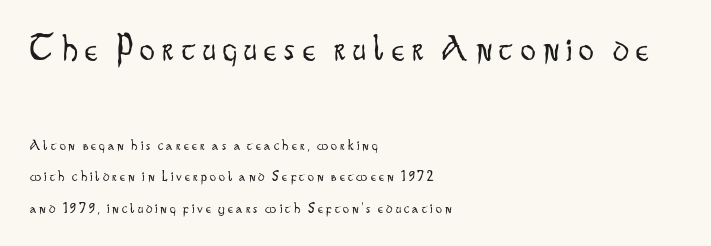
The specimen omits any rule beneath the text block's lines. The letters stand upright; this is a roman face. Weight: regular or lighter. Scale decreases going downward across the two blocks. The letters advance in unequal steps, a hallmark of proportional type. Line spacing here is loose.
